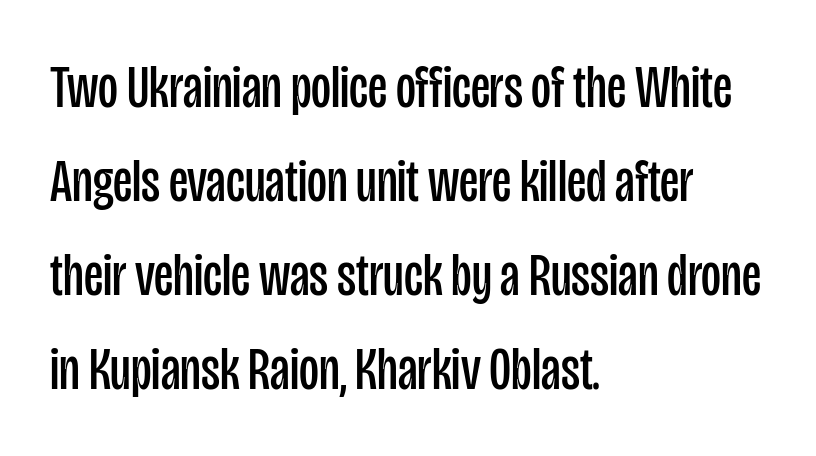
Q: Is the text bold? A: No.
Q: Is the text italic (slanted)? A: No, it is upright.
Q: Is the typeface a serif or a sans-serif typeface? A: Sans-serif.
Q: Is the text underlined? A: No.
Q: How is the paragraph aligned? A: Left-aligned.
Q: Is the spacing between letters normal or unusually wide? A: Normal.
Q: Is the spacing between lines tight, normal or loose? A: Normal.
Q: Width (condensed, normal, or wide)? A: Condensed.
Q: Stroke contrast? A: Low.
Q: x-height? A: Large.
Q: Monospaced? A: No.
